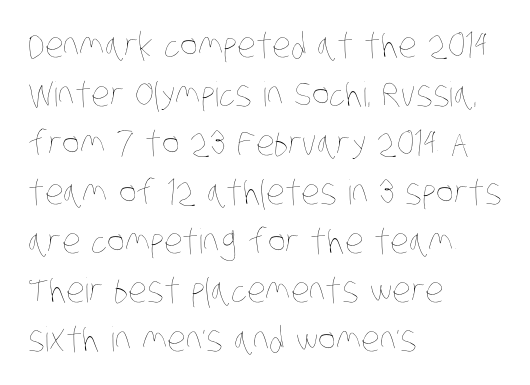
Q: Is the text bold? A: No.
Q: Is the text underlined? A: No.
Q: How is the paragraph aligned? A: Left-aligned.
Q: Is the spacing between letters normal or unusually wide? A: Normal.
Q: Is the spacing between lines tight, normal or loose? A: Normal.
Q: Width (condensed, normal, or wide)? A: Condensed.
Q: Stroke contrast? A: Low.
Q: x-height? A: Large.
Q: Monospaced? A: No.
